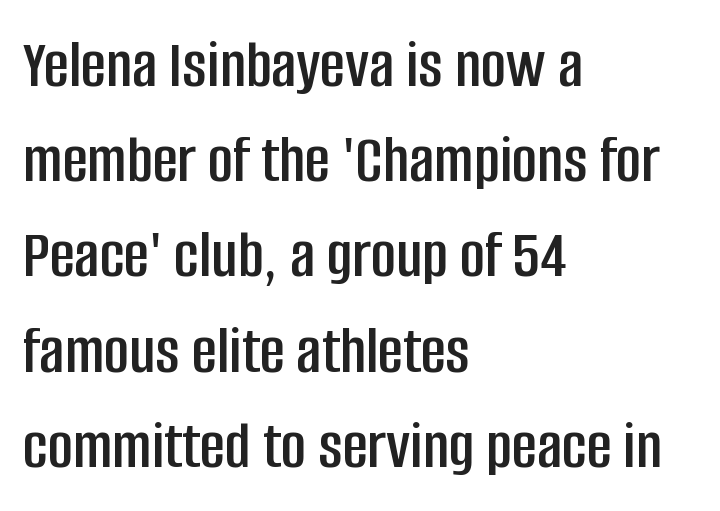
Is there any slant? The stems are plumb. A student would call this left alignment; a typographer would say flush left, rag right. Is this a sans? Yes — the strokes have no serifs. Quick note: interline space is typical. The line texture is even and compact thanks to regular tracking.
